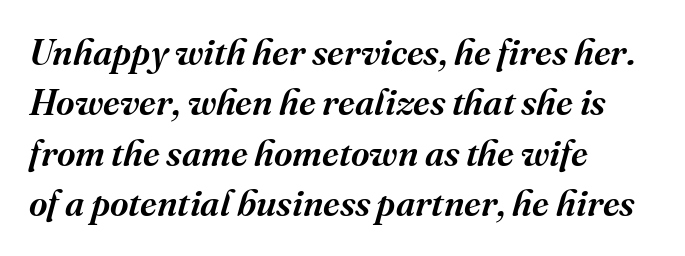
Q: Is the text italic (slanted)? A: Yes, it leans right by about 16 degrees.
Q: Is the typeface a serif or a sans-serif typeface? A: Serif.
Q: Is the text underlined? A: No.
Q: How is the paragraph aligned? A: Left-aligned.
Q: Is the spacing between letters normal or unusually wide? A: Normal.
Q: Is the spacing between lines tight, normal or loose? A: Normal.
Q: Width (condensed, normal, or wide)? A: Normal.
Q: Stroke contrast? A: Medium.
Q: x-height? A: Medium.
Q: Monospaced? A: No.
